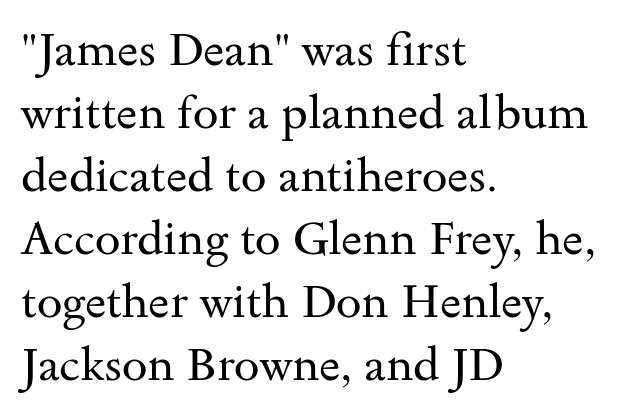
The image shows 46 px regular-weight, wide serif type, upright; set left-aligned, normal line spacing (1.37x), normal letter spacing, not underlined; medium stroke contrast and a small x-height.
